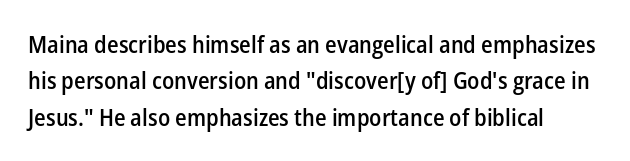
{"italic": "no", "bold": "semi", "underline": "no", "align": "left", "line_spacing": "normal", "line_spacing_ratio": 1.58, "letter_spacing": "normal", "letter_spacing_em": 0.0, "glyph_px": 23}
